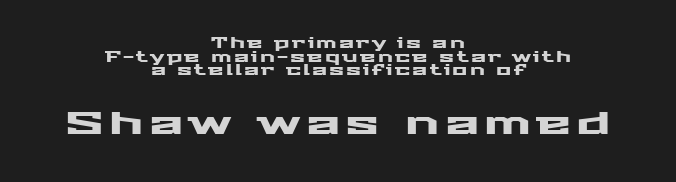
The image shows 32 px wide sans-serif type, upright; set centered, tight line spacing (0.98x), not underlined; the second (bottom) block is 2.29x larger; medium stroke contrast and a medium x-height.
